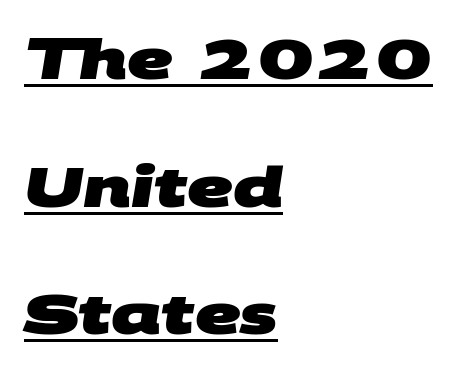
The image shows 56 px heavy, wide sans-serif type; set left-aligned, loose line spacing (2.28x), normal letter spacing, underlined; medium stroke contrast and a large x-height.
